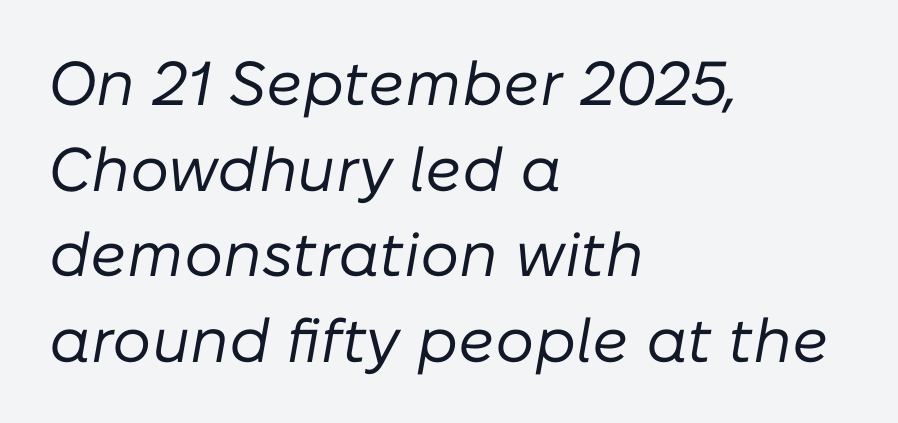
{"italic": "yes", "lean": "right", "slant_degrees": 10, "bold": "no", "weight": "regular", "width": "normal", "stroke_contrast": "low", "x_height": "medium", "monospaced": "no", "underline": "no", "align": "left", "line_spacing": "normal", "line_spacing_ratio": 1.38, "letter_spacing": "normal", "letter_spacing_em": 0.0, "glyph_px": 62}
